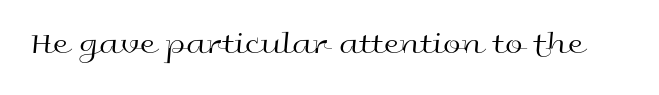
These lines keep a tight, regular rhythm from letter to letter. Quick note: not italic, upright. A bare baseline throughout the passage. Looks like regular typesetting: each glyph gets only the width it needs.
